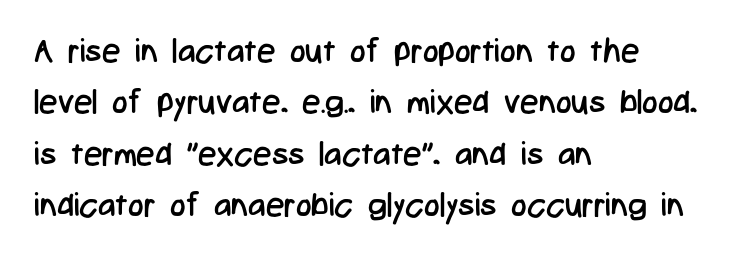
The image shows 33 px regular-weight, condensed sans-serif type, upright; set left-aligned, normal line spacing (1.56x), normal letter spacing, not underlined; low stroke contrast and a medium x-height.
